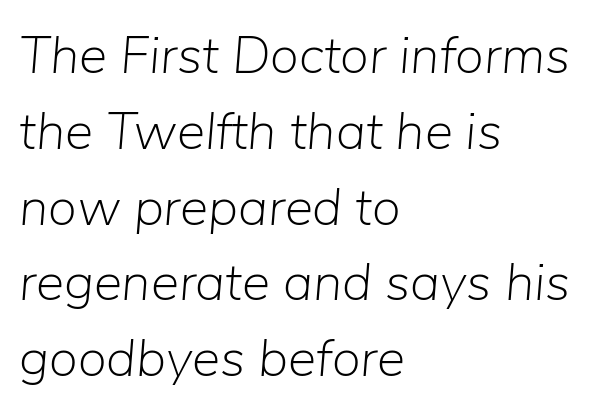
It's the slanting kind of type. Stems and bowls with no extra thickness — not bold. Tracking here is standard; glyphs follow each other at the usual distance. Just letters on the line, the space beneath them empty. Here the designer chose a conventional face with non-uniform glyph widths. Leftover space on each line is placed entirely after the last word.
